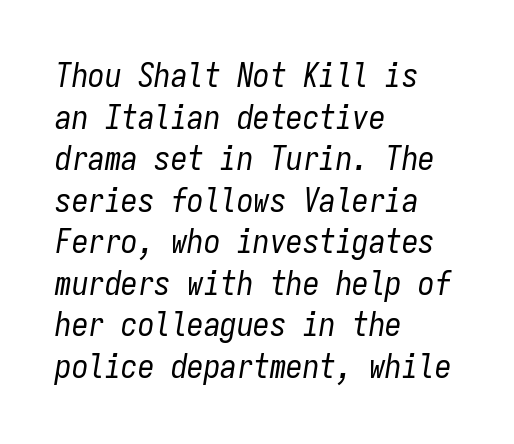
Q: Is the text bold? A: No.
Q: Is the text italic (slanted)? A: Yes, it leans right by about 9 degrees.
Q: Is the text underlined? A: No.
Q: How is the paragraph aligned? A: Left-aligned.
Q: Is the spacing between letters normal or unusually wide? A: Normal.
Q: Is the spacing between lines tight, normal or loose? A: Normal.
Q: Width (condensed, normal, or wide)? A: Condensed.
Q: Stroke contrast? A: Low.
Q: x-height? A: Medium.
Q: Monospaced? A: Yes.
